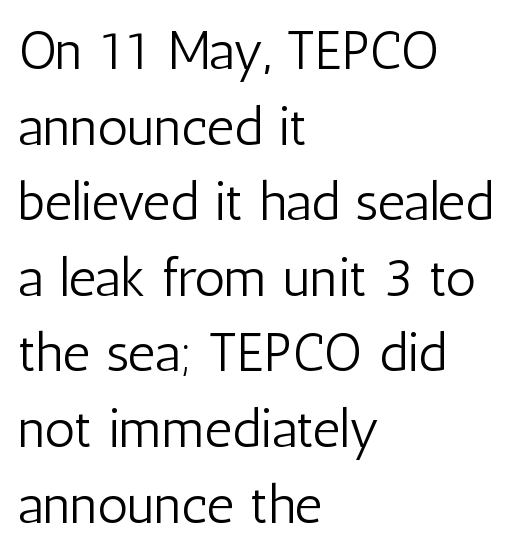
Q: Is the text bold? A: No.
Q: Is the text italic (slanted)? A: No, it is upright.
Q: Is the typeface a serif or a sans-serif typeface? A: Sans-serif.
Q: Is the text underlined? A: No.
Q: How is the paragraph aligned? A: Left-aligned.
Q: Is the spacing between letters normal or unusually wide? A: Normal.
Q: Is the spacing between lines tight, normal or loose? A: Normal.
Q: Width (condensed, normal, or wide)? A: Condensed.
Q: Stroke contrast? A: Low.
Q: x-height? A: Medium.
Q: Monospaced? A: No.
